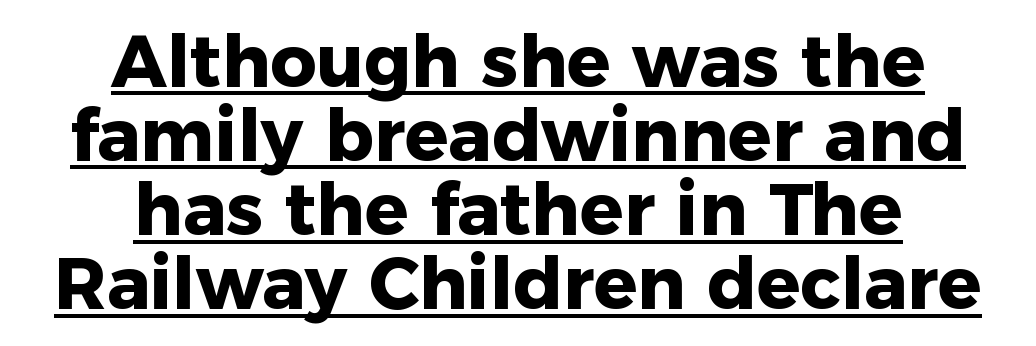
{"serif": "no", "italic": "no", "bold": "yes", "weight": "heavy", "width": "normal", "stroke_contrast": "low", "x_height": "medium", "monospaced": "no", "underline": "yes", "align": "center", "line_spacing": "tight", "line_spacing_ratio": 1.03, "letter_spacing": "normal", "letter_spacing_em": 0.0, "glyph_px": 72}
